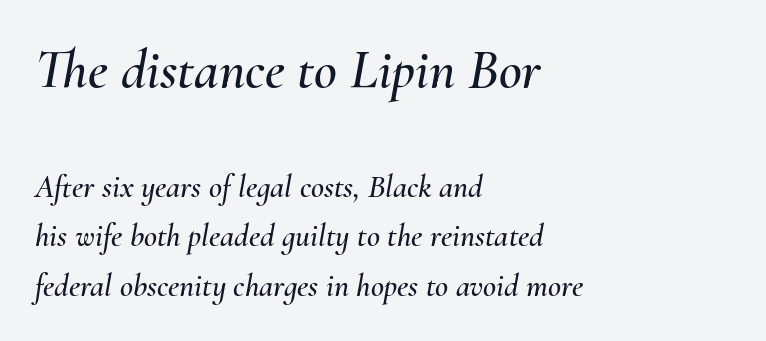
The image shows 56 px text type, italic (leaning right); set left-aligned, normal line spacing (1.55x), normal letter spacing, not underlined; the first (top) block is 1.75x larger; medium stroke contrast and a small x-height.
